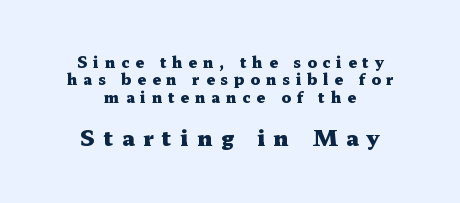
Rendered with straight, roman letterforms. How are the letters spaced? Widely, with obvious added tracking. Caption: bold face, heavy strokes. These two chunks differ in scale, with the bottom chunk taking the larger measure. A bare baseline throughout the passage.
